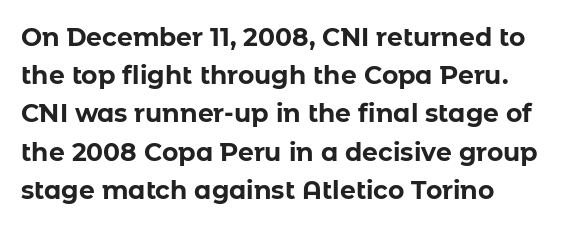
Q: Is the text bold? A: Yes.
Q: Is the text italic (slanted)? A: No, it is upright.
Q: Is the text underlined? A: No.
Q: How is the paragraph aligned? A: Left-aligned.
Q: Is the spacing between letters normal or unusually wide? A: Normal.
Q: Is the spacing between lines tight, normal or loose? A: Normal.
